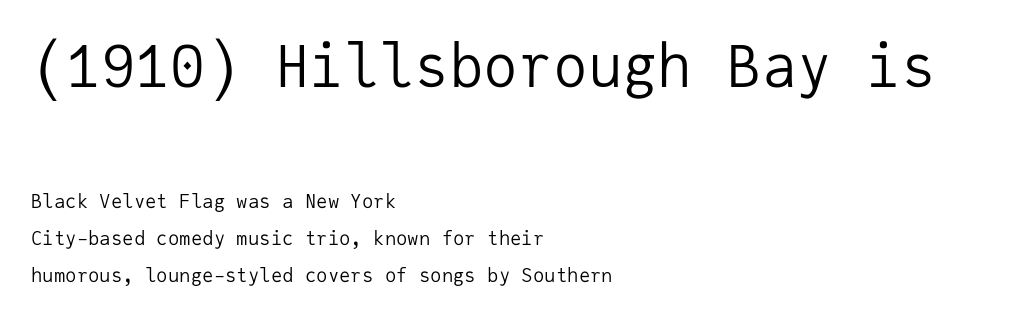
{"serif": "no", "italic": "no", "bold": "no", "weight": "regular", "width": "normal", "stroke_contrast": "low", "x_height": "medium", "monospaced": "yes", "underline": "no", "align": "left", "line_spacing": "loose", "line_spacing_ratio": 1.93, "letter_spacing": "normal", "letter_spacing_em": 0.0, "larger_block": "first", "size_ratio": 3.05, "glyph_px": 58}
